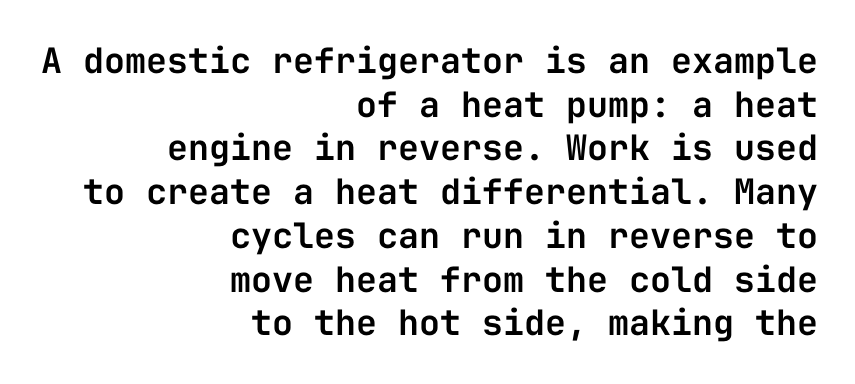
The image shows 35 px sans-serif type, upright, monospaced; set right-aligned, normal line spacing (1.25x), normal letter spacing, not underlined; low stroke contrast and a medium x-height.
